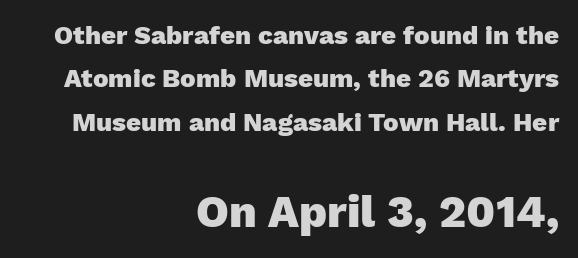
Note: no serifs on the glyphs. Tracking value appears to be zero — textbook default spacing. How heavy is the stroke? Heavy — this is a bold. Decoration check: the copy has no underline.
